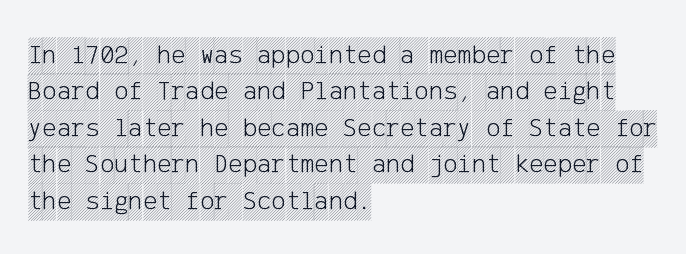
Tracking value appears to be zero — textbook default spacing. The type sits square on the baseline with zero lean. A clean baseline with only descenders dipping below it. Is the block centered? No — it sits flush against the left margin. Notice how descenders clear the ascenders below comfortably — that's standard leading.
